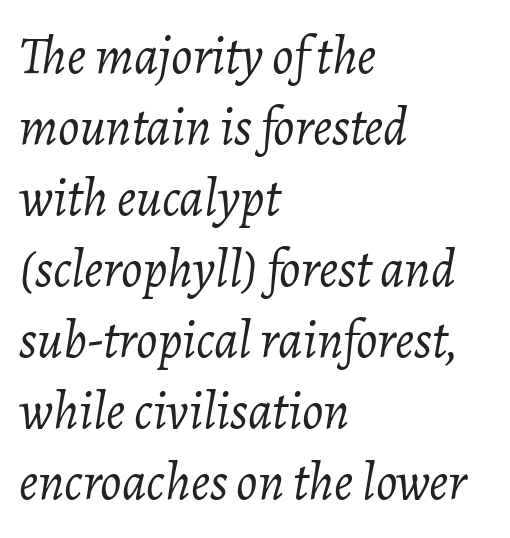
{"italic": "yes", "lean": "right", "slant_degrees": 7, "bold": "no", "weight": "light", "width": "normal", "stroke_contrast": "low", "x_height": "medium", "monospaced": "no", "underline": "no", "align": "left", "line_spacing": "normal", "line_spacing_ratio": 1.34, "letter_spacing": "normal", "letter_spacing_em": 0.0, "glyph_px": 53}
